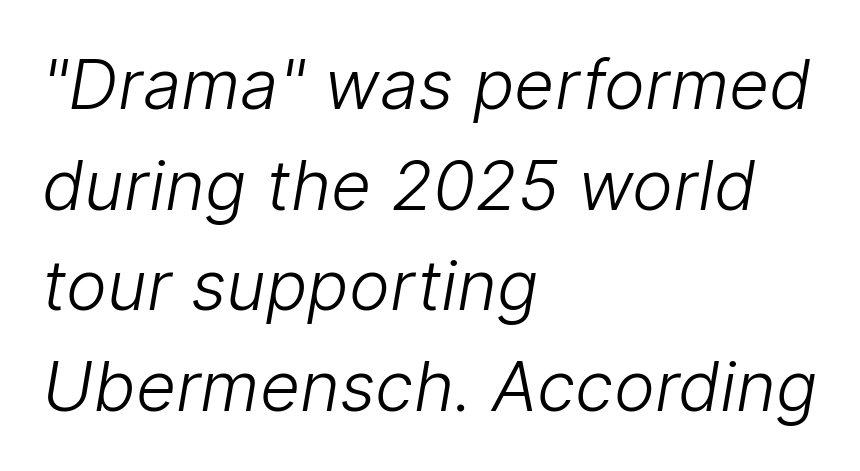
In CSS terms this would be text-align: left. Short note: letters normally spaced. Students, observe: this is what conventionally led text looks like. The specimen omits any rule beneath the text block's lines. The letters advance in unequal steps, a hallmark of proportional type. Stem width sits at or under what a default text font uses.
